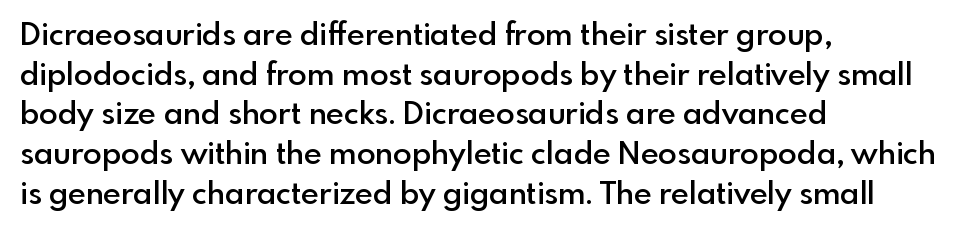
Style check: upright. The rendering uses a semibold face; strokes are thickened but not to full bold. These lines are composed in type without serifs. A typesetter would call this zero additional tracking. Looks like regular typesetting: each glyph gets only the width it needs. The compositor pushed each line to the left boundary.
